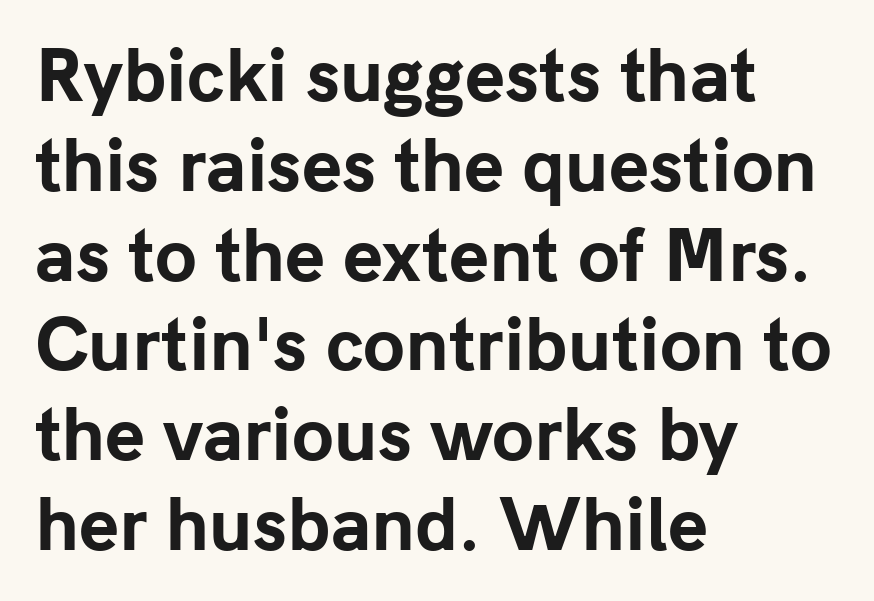
The image shows 68 px bold sans-serif type, upright; set left-aligned, normal line spacing (1.32x), normal letter spacing, not underlined; low stroke contrast and a medium x-height.
